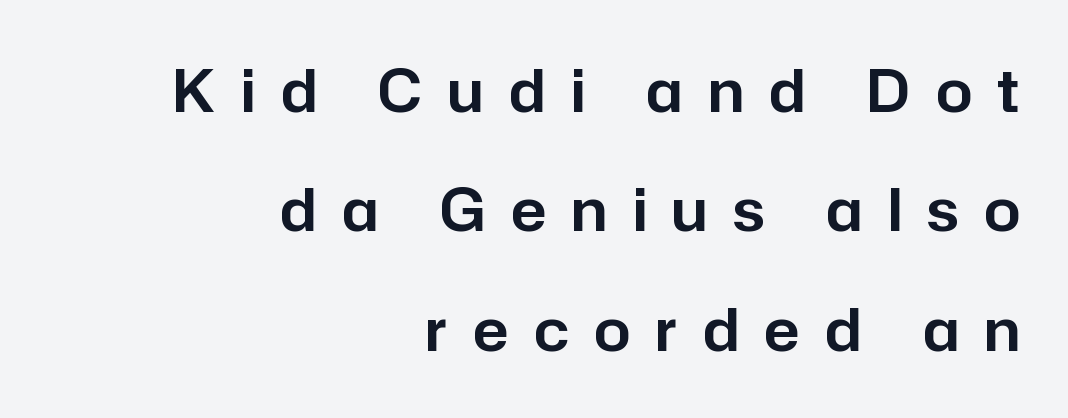
Q: Is the text italic (slanted)? A: No, it is upright.
Q: Is the typeface a serif or a sans-serif typeface? A: Sans-serif.
Q: Is the text underlined? A: No.
Q: How is the paragraph aligned? A: Right-aligned.
Q: Is the spacing between letters normal or unusually wide? A: Unusually wide.
Q: Is the spacing between lines tight, normal or loose? A: Loose.
Q: Width (condensed, normal, or wide)? A: Normal.
Q: Stroke contrast? A: Low.
Q: x-height? A: Medium.
Q: Monospaced? A: No.
